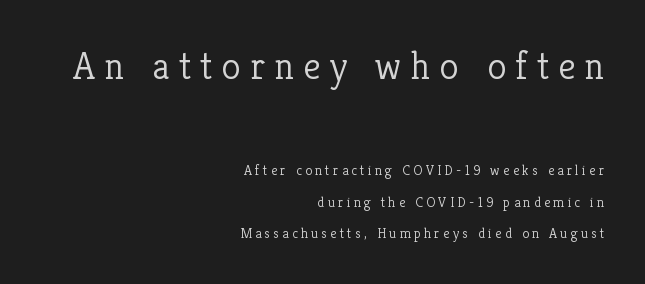
The image shows 39 px light serif type, upright; set right-aligned, loose line spacing (2.27x), unusually wide letter spacing (+0.24 em), not underlined; the first (top) block is 2.79x larger; low stroke contrast and a medium x-height.
